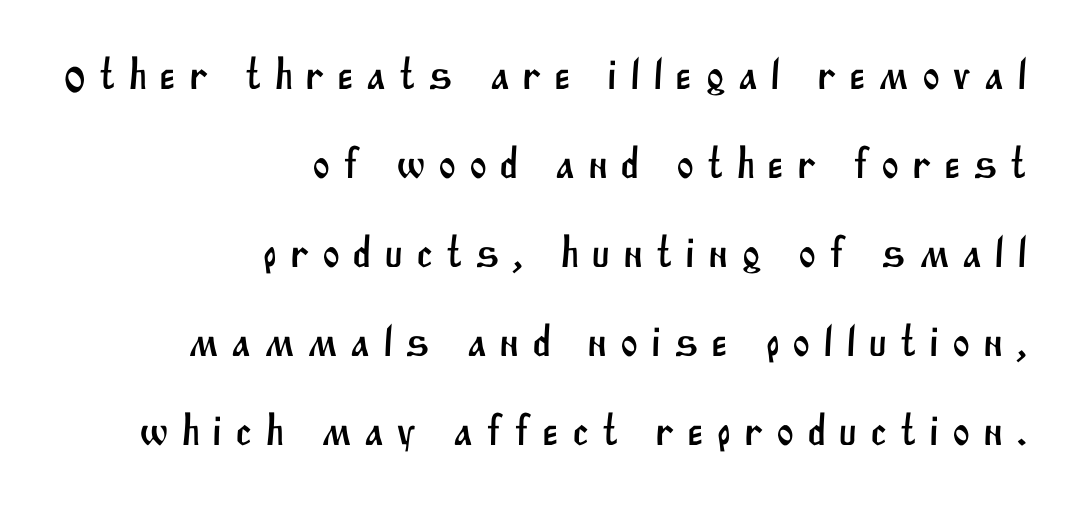
Q: Is the typeface a serif or a sans-serif typeface? A: Sans-serif.
Q: Is the text underlined? A: No.
Q: How is the paragraph aligned? A: Right-aligned.
Q: Is the spacing between letters normal or unusually wide? A: Unusually wide.
Q: Is the spacing between lines tight, normal or loose? A: Loose.
Q: Width (condensed, normal, or wide)? A: Normal.
Q: Stroke contrast? A: Medium.
Q: x-height? A: Large.
Q: Monospaced? A: No.
